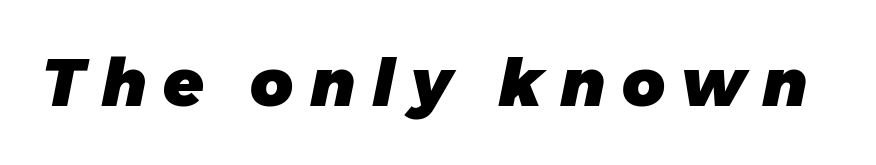
If you drew a line through each stem, it would be angled. The horizontal fit of the characters is loose and conspicuously gappy. Note the varied advance widths — an 'i' is clearly narrower than an 'm'. Stroke thickness is high; the sample reads as a true bold. The gap between lines stays unmarked.
